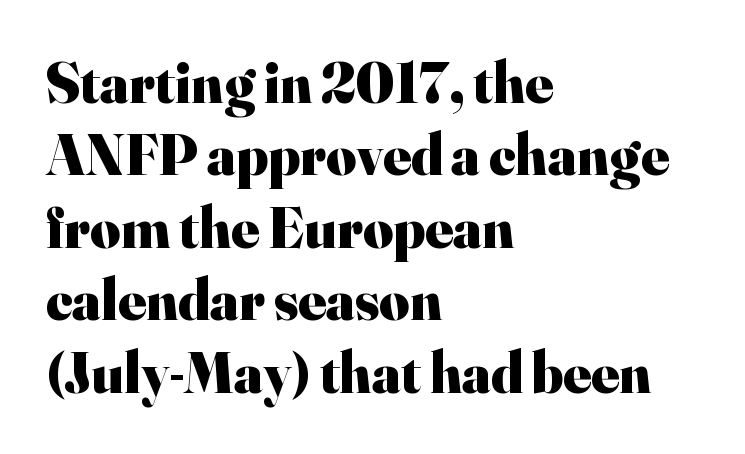
Q: Is the text bold? A: Yes.
Q: Is the text italic (slanted)? A: No, it is upright.
Q: Is the typeface a serif or a sans-serif typeface? A: Serif.
Q: Is the text underlined? A: No.
Q: How is the paragraph aligned? A: Left-aligned.
Q: Is the spacing between letters normal or unusually wide? A: Normal.
Q: Is the spacing between lines tight, normal or loose? A: Normal.
Q: Width (condensed, normal, or wide)? A: Normal.
Q: Stroke contrast? A: High.
Q: x-height? A: Small.
Q: Monospaced? A: No.
